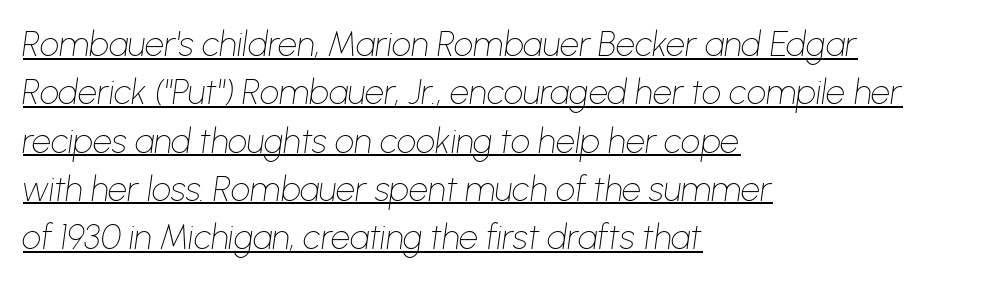
{"italic": "yes", "lean": "right", "slant_degrees": 8, "bold": "no", "weight": "thin", "width": "normal", "stroke_contrast": "low", "x_height": "medium", "monospaced": "no", "underline": "yes", "align": "left", "line_spacing": "normal", "line_spacing_ratio": 1.42, "letter_spacing": "normal", "letter_spacing_em": 0.0, "glyph_px": 34}
